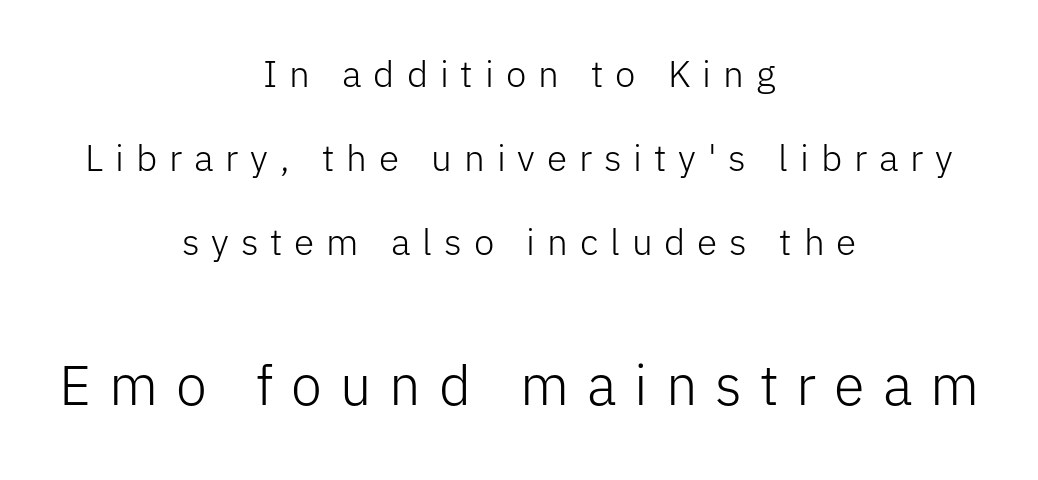
Display-style spreading of the glyphs; the letterfit is very open. Note the varied advance widths — an 'i' is clearly narrower than an 'm'. Has an underline been added? It has not. This is not heavy type; no bold has been used.
